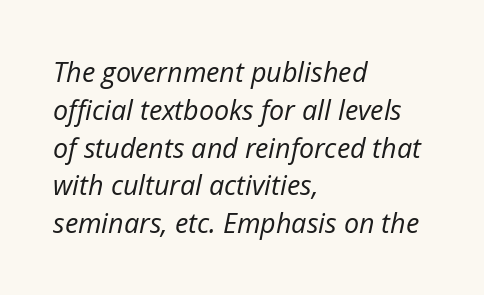
Ink coverage per letter is moderate at most. Does the lettering tilt? It does — this is italic. Has an underline been added? It has not. Each word holds together tightly as a unit, with standard inter-letter gaps.
